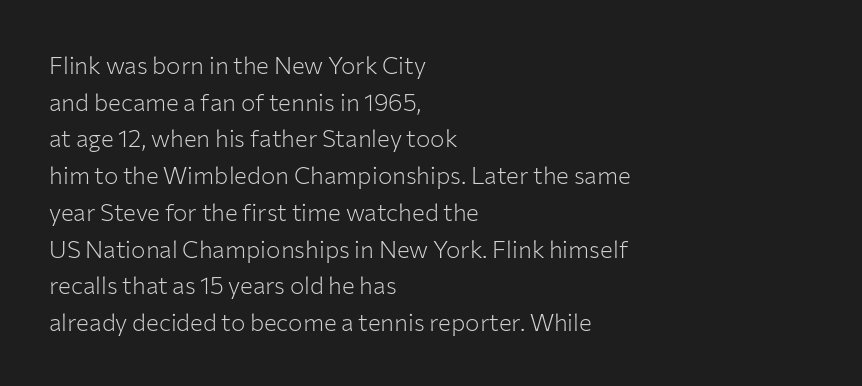
{"italic": "no", "bold": "no", "underline": "no", "align": "left", "line_spacing": "normal", "line_spacing_ratio": 1.53, "letter_spacing": "normal", "letter_spacing_em": 0.0, "glyph_px": 24}
